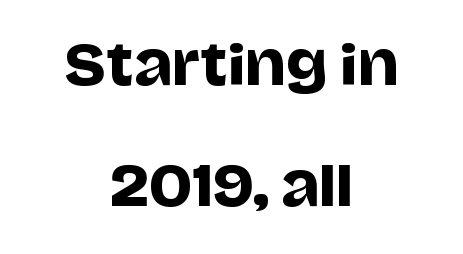
The image shows 54 px sans-serif type, upright; set centered, loose line spacing (2.24x), normal letter spacing, not underlined; low stroke contrast and a large x-height.
